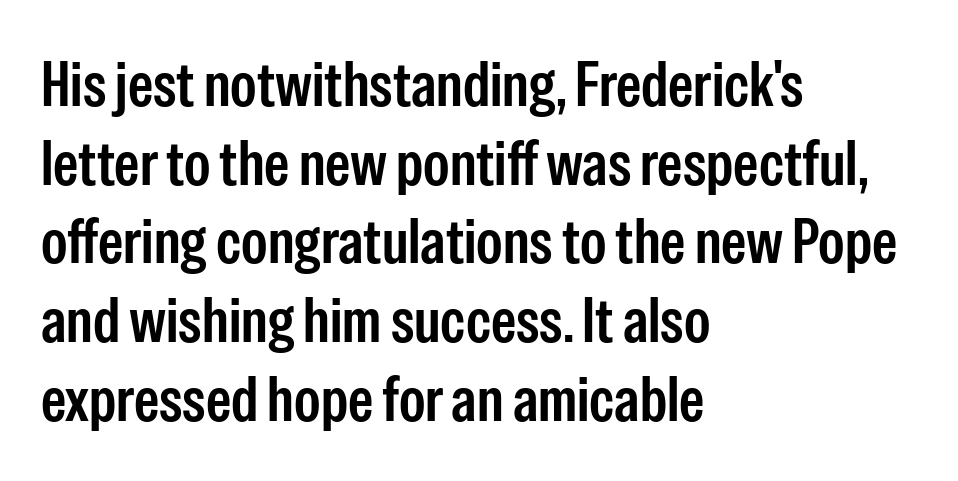
{"serif": "no", "italic": "no", "bold": "semi", "weight": "semibold", "width": "condensed", "stroke_contrast": "low", "x_height": "medium", "monospaced": "no", "underline": "no", "align": "left", "line_spacing_ratio": 1.23, "letter_spacing": "normal", "letter_spacing_em": 0.0, "glyph_px": 64}
